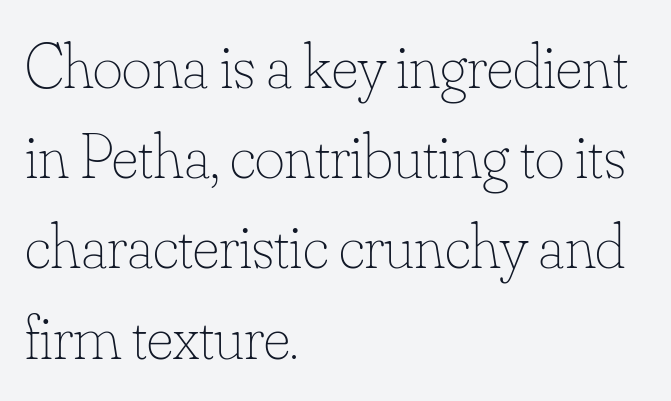
{"italic": "no", "bold": "no", "weight": "thin", "width": "normal", "stroke_contrast": "low", "x_height": "small", "monospaced": "no", "underline": "no", "align": "left", "line_spacing": "normal", "line_spacing_ratio": 1.41, "letter_spacing": "normal", "letter_spacing_em": 0.0, "glyph_px": 64}
